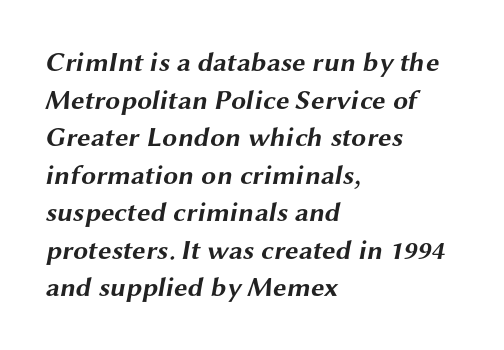
Q: Is the text bold? A: Yes.
Q: Is the text underlined? A: No.
Q: How is the paragraph aligned? A: Left-aligned.
Q: Is the spacing between letters normal or unusually wide? A: Normal.
Q: Is the spacing between lines tight, normal or loose? A: Normal.
